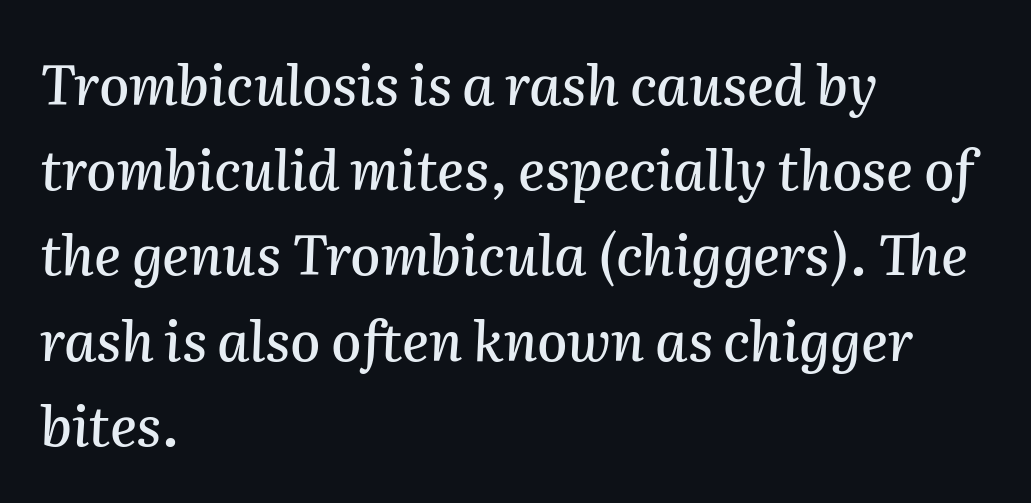
This sample keeps an unexceptional amount of space between lines. Quick note: italic. The letters advance in unequal steps, a hallmark of proportional type. Short and long lines alike share a common starting point at left.
